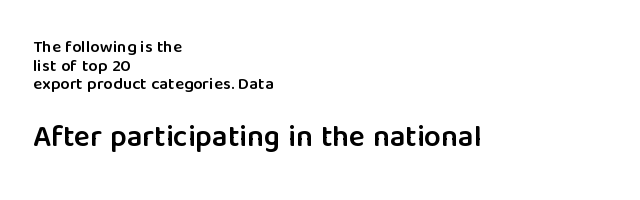
Font category for this specimen: sans-serif. A classic flush-left, rag-right setting is used for this passage. The glyphs are unaccompanied by any horizontal stroke below them. Spacing between characters is what you'd get straight out of the box. A somewhat darkened texture: the type is semibold rather than bold.
